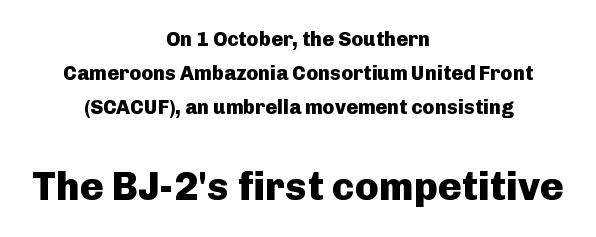
The image shows 40 px heavy sans-serif type, upright; set centered, line spacing 1.71x, normal letter spacing, not underlined; the second (bottom) block is 2.0x larger; low stroke contrast and a medium x-height.
